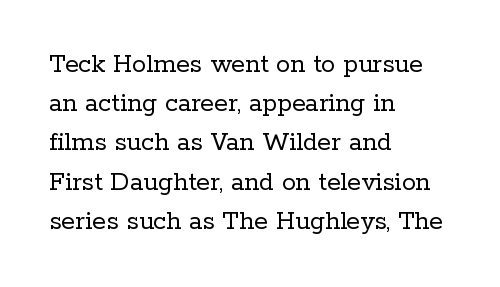
{"serif": "yes", "italic": "no", "bold": "no", "weight": "regular", "width": "normal", "stroke_contrast": "low", "x_height": "medium", "monospaced": "no", "underline": "no", "align": "left", "line_spacing": "normal", "line_spacing_ratio": 1.4, "letter_spacing": "normal", "letter_spacing_em": 0.0, "glyph_px": 28}
